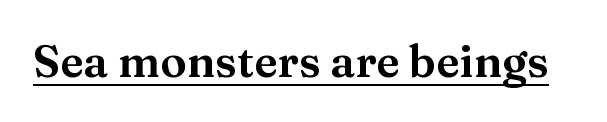
Q: Is the text italic (slanted)? A: No, it is upright.
Q: Is the typeface a serif or a sans-serif typeface? A: Serif.
Q: Is the text underlined? A: Yes.
Q: Is the spacing between letters normal or unusually wide? A: Normal.
Q: Width (condensed, normal, or wide)? A: Wide.
Q: Stroke contrast? A: Medium.
Q: x-height? A: Medium.
Q: Monospaced? A: No.
